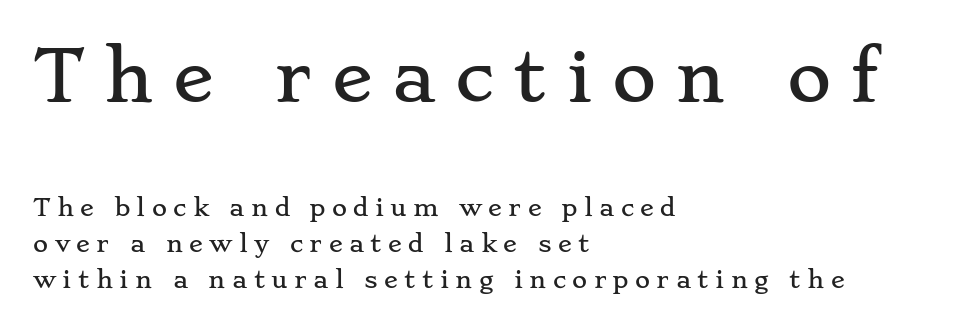
One-word summary of the alignment: left. Here the designer chose a conventional face with non-uniform glyph widths. The foot of each line stays bare and open. Rendered with straight, roman letterforms. Typographically, this falls in the serif category.
